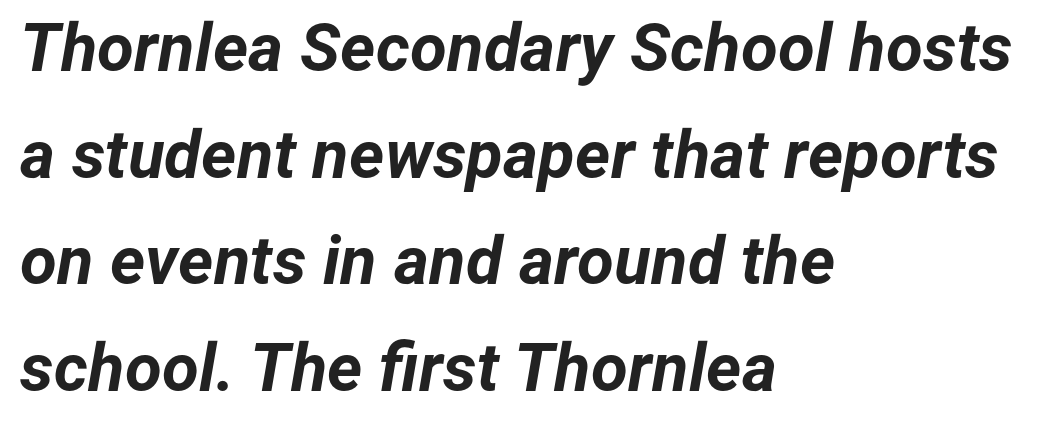
In CSS terms this would be text-align: left. No word sits above an underline. Varying glyph widths throughout — classic text-font behaviour. Heavy-handed strokes throughout: this text is bold. The lettering tilts uniformly, giving the passage an italic look.
